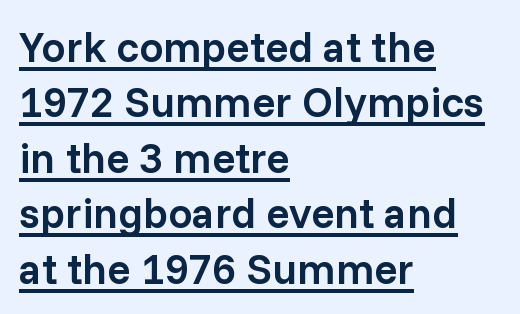
{"serif": "no", "italic": "no", "bold": "semi", "weight": "semibold", "width": "normal", "stroke_contrast": "low", "x_height": "medium", "monospaced": "no", "underline": "yes", "align": "left", "line_spacing": "normal", "line_spacing_ratio": 1.29, "letter_spacing": "normal", "letter_spacing_em": 0.0, "glyph_px": 43}
